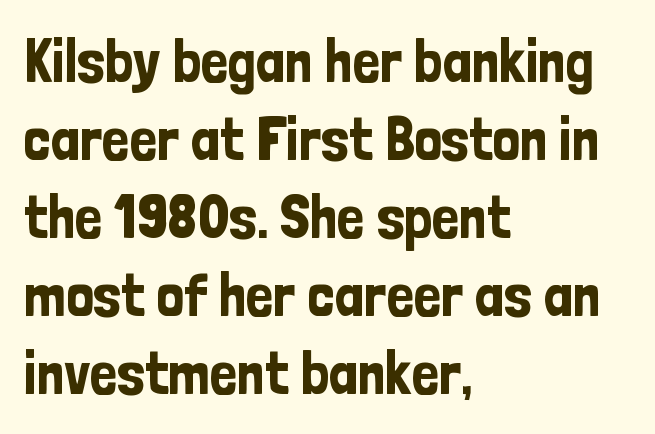
The image shows 61 px condensed sans-serif type, upright; set left-aligned, normal line spacing (1.28x), normal letter spacing, not underlined; low stroke contrast and a medium x-height.
